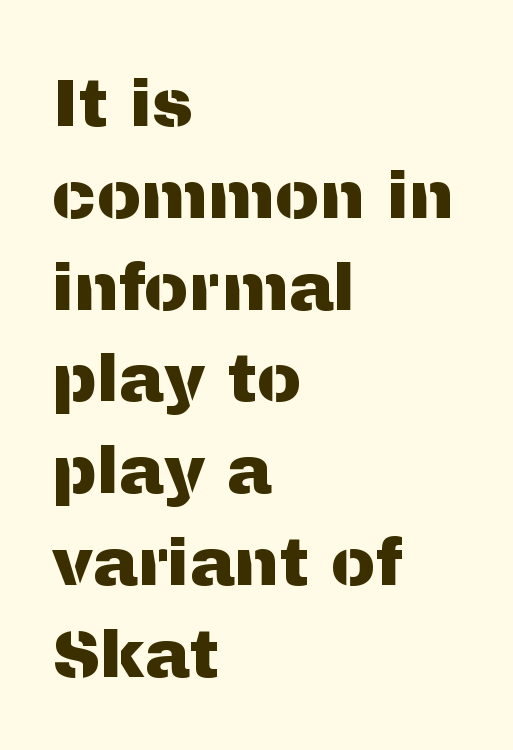
{"serif": "no", "italic": "no", "width": "normal", "stroke_contrast": "medium", "x_height": "medium", "monospaced": "no", "underline": "no", "align": "left", "line_spacing": "normal", "line_spacing_ratio": 1.37, "letter_spacing": "normal", "letter_spacing_em": 0.0, "glyph_px": 67}
